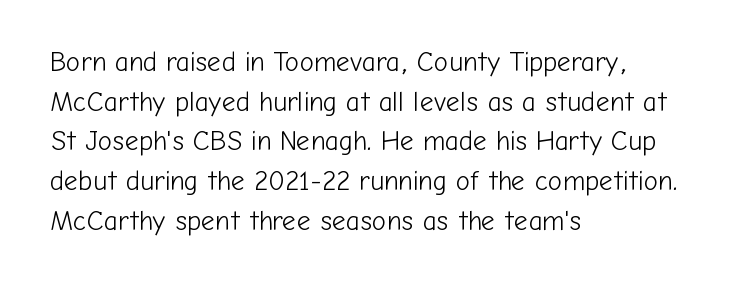
{"italic": "no", "bold": "no", "underline": "no", "align": "left", "line_spacing": "normal", "line_spacing_ratio": 1.47, "letter_spacing": "normal", "letter_spacing_em": 0.0, "glyph_px": 27}
